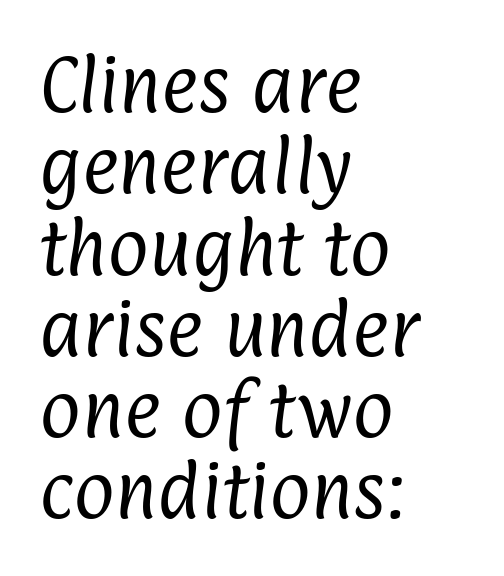
Reading down the block, your eye returns to a fixed left position each line. Stroke mass is kept to a normal reading level or below. Lines of text with bare space underneath. Grotesque or geometric, the face here clearly has no serifs. Is this a fixed-width face? No — the glyphs have proportional, varying widths. A typesetter would call this zero additional tracking.
